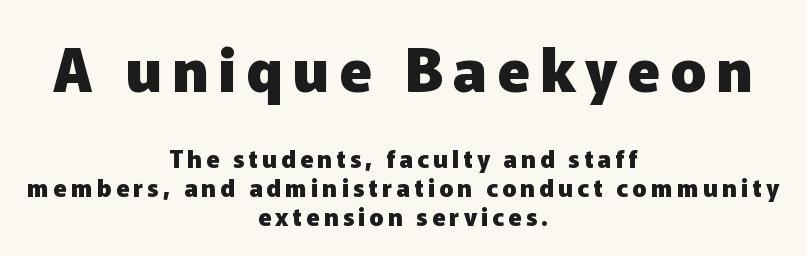
Q: Is the text bold? A: Yes.
Q: Is the text italic (slanted)? A: No, it is upright.
Q: Is the typeface a serif or a sans-serif typeface? A: Sans-serif.
Q: Is the text underlined? A: No.
Q: How is the paragraph aligned? A: Centered.
Q: Which block of text is set in a larger size, the first (top) or the second (bottom)? A: The first (top) one.
Q: Width (condensed, normal, or wide)? A: Normal.
Q: Stroke contrast? A: Low.
Q: x-height? A: Medium.
Q: Monospaced? A: No.
